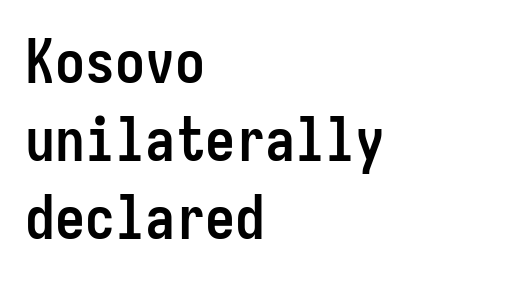
Check the space under the baseline: it is left empty. Font category for this specimen: sans-serif. No italicization has been applied; the sample stays upright. One glance says typical: line gaps are just what's usual. The rendering anchors every line to the left-hand side.
